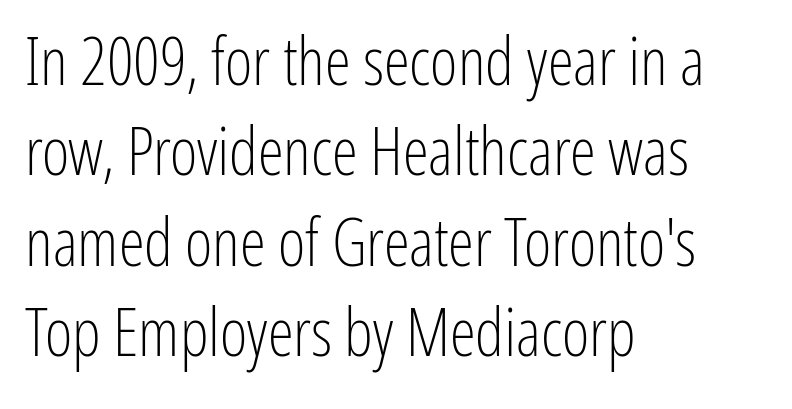
The image shows 66 px light, condensed sans-serif type, upright; set left-aligned, normal line spacing (1.37x), normal letter spacing, not underlined; low stroke contrast and a medium x-height.
